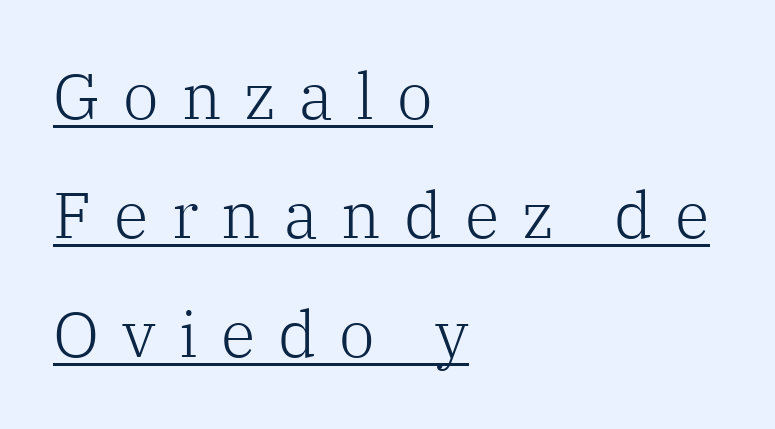
The image shows 64 px light serif type, upright; set left-aligned, line spacing 1.86x, unusually wide letter spacing (+0.36 em), underlined; low stroke contrast and a medium x-height.
